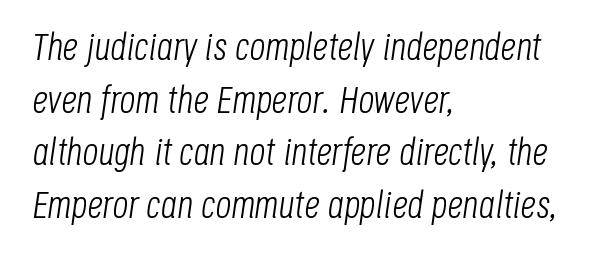
Line spacing here is normal. Each word holds together tightly as a unit, with standard inter-letter gaps. Is this a fixed-width face? No — the glyphs have proportional, varying widths. Only glyphs here, with clear space below each row. The strokes carry an ordinary text weight at most.
